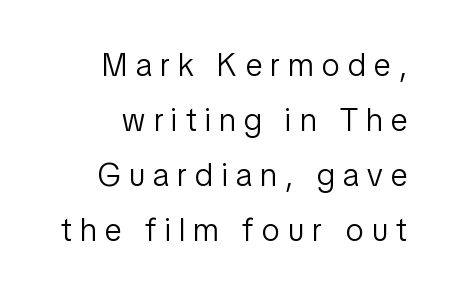
{"serif": "no", "italic": "no", "bold": "no", "weight": "light", "width": "condensed", "stroke_contrast": "low", "x_height": "medium", "monospaced": "no", "underline": "no", "align": "right", "line_spacing_ratio": 1.72, "letter_spacing": "wide", "letter_spacing_em": 0.26, "glyph_px": 32}
